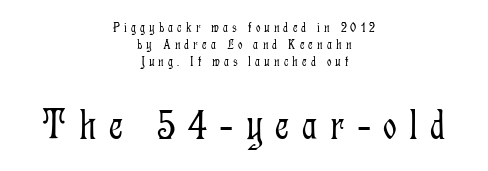
Q: Is the text bold? A: No.
Q: Is the text italic (slanted)? A: No, it is upright.
Q: Is the typeface a serif or a sans-serif typeface? A: Serif.
Q: Is the text underlined? A: No.
Q: How is the paragraph aligned? A: Centered.
Q: Is the spacing between letters normal or unusually wide? A: Unusually wide.
Q: Which block of text is set in a larger size, the first (top) or the second (bottom)? A: The second (bottom) one.
Q: Width (condensed, normal, or wide)? A: Condensed.
Q: Stroke contrast? A: Low.
Q: x-height? A: Medium.
Q: Monospaced? A: No.
